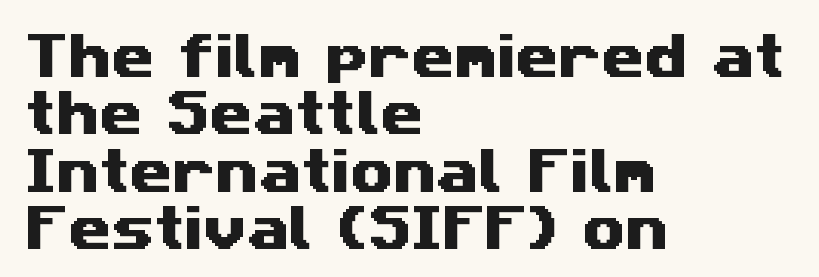
The image shows 49 px wide sans-serif type; set left-aligned, line spacing 1.17x, normal letter spacing, not underlined; medium stroke contrast and a medium x-height.
